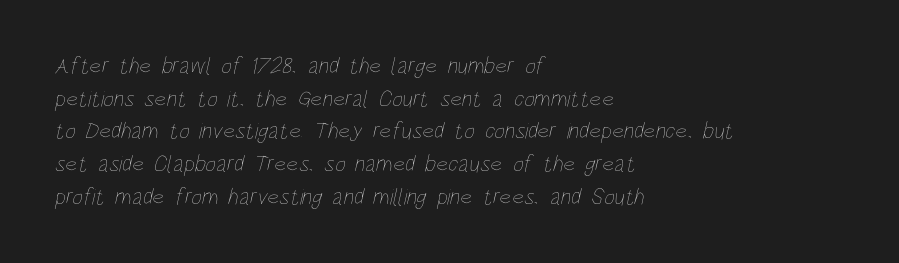
{"bold": "no", "underline": "no", "align": "left", "line_spacing": "normal", "line_spacing_ratio": 1.42, "letter_spacing": "normal", "letter_spacing_em": 0.0, "glyph_px": 23}
